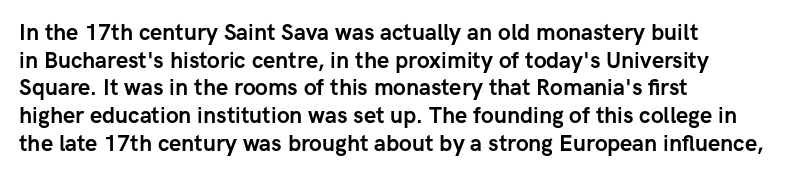
{"italic": "no", "bold": "yes", "underline": "no", "align": "left", "line_spacing": "normal", "line_spacing_ratio": 1.26, "letter_spacing": "normal", "letter_spacing_em": 0.0, "glyph_px": 22}
